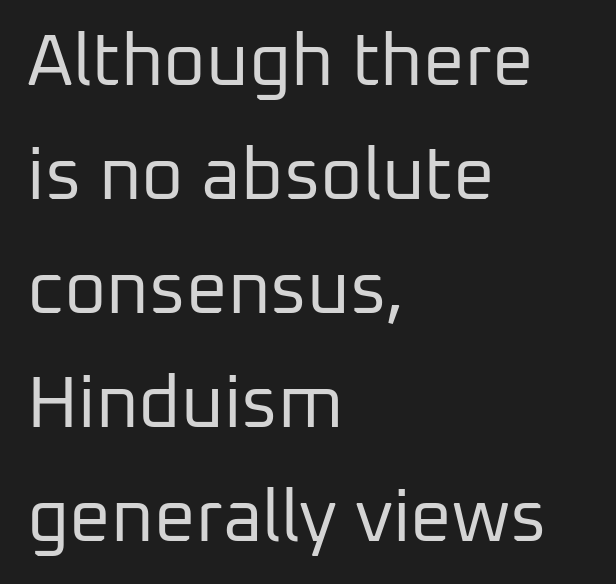
{"serif": "no", "italic": "no", "bold": "no", "weight": "regular", "width": "normal", "stroke_contrast": "low", "x_height": "medium", "monospaced": "no", "underline": "no", "align": "left", "line_spacing": "normal", "line_spacing_ratio": 1.56, "letter_spacing": "normal", "letter_spacing_em": 0.0, "glyph_px": 73}
